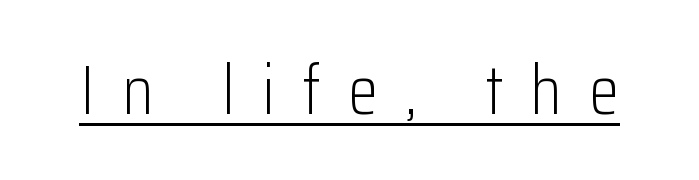
Q: Is the text bold? A: No.
Q: Is the text italic (slanted)? A: No, it is upright.
Q: Is the typeface a serif or a sans-serif typeface? A: Sans-serif.
Q: Is the text underlined? A: Yes.
Q: Is the spacing between letters normal or unusually wide? A: Unusually wide.
Q: Width (condensed, normal, or wide)? A: Condensed.
Q: Stroke contrast? A: Low.
Q: x-height? A: Medium.
Q: Monospaced? A: No.
